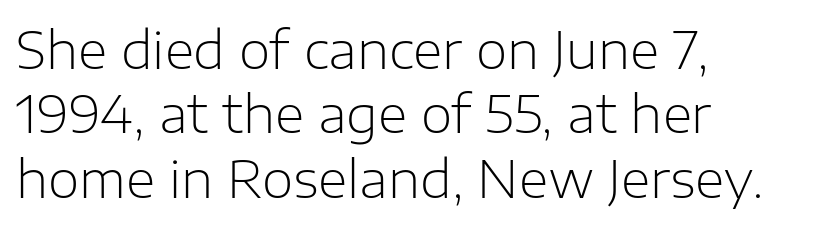
Q: Is the text bold? A: No.
Q: Is the text italic (slanted)? A: No, it is upright.
Q: Is the typeface a serif or a sans-serif typeface? A: Sans-serif.
Q: Is the text underlined? A: No.
Q: How is the paragraph aligned? A: Left-aligned.
Q: Is the spacing between letters normal or unusually wide? A: Normal.
Q: Is the spacing between lines tight, normal or loose? A: Normal.
Q: Width (condensed, normal, or wide)? A: Normal.
Q: Stroke contrast? A: Low.
Q: x-height? A: Medium.
Q: Monospaced? A: No.
